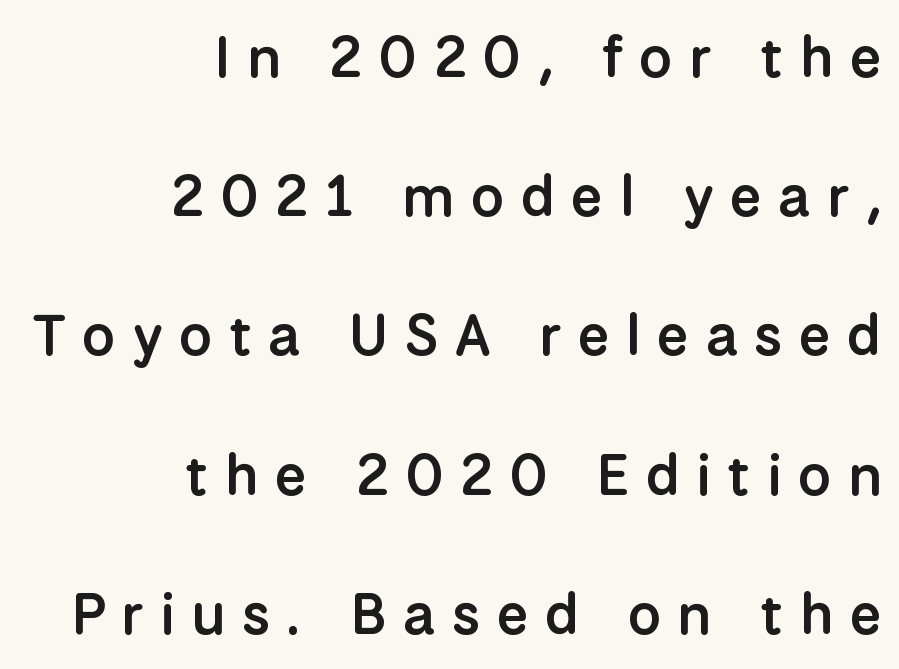
Q: Is the text bold? A: Semi-bold.
Q: Is the text italic (slanted)? A: No, it is upright.
Q: Is the typeface a serif or a sans-serif typeface? A: Sans-serif.
Q: Is the text underlined? A: No.
Q: How is the paragraph aligned? A: Right-aligned.
Q: Is the spacing between letters normal or unusually wide? A: Unusually wide.
Q: Is the spacing between lines tight, normal or loose? A: Loose.
Q: Width (condensed, normal, or wide)? A: Normal.
Q: Stroke contrast? A: Low.
Q: x-height? A: Medium.
Q: Monospaced? A: No.
